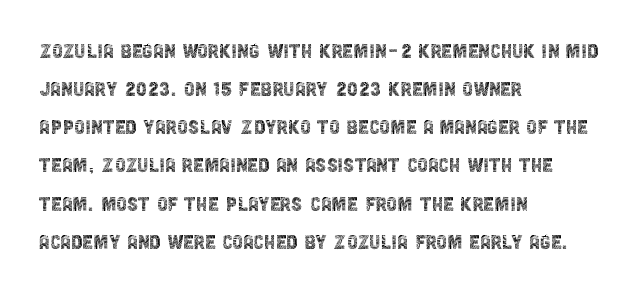
The image shows 24 px text type, upright; set left-aligned, normal line spacing (1.59x), normal letter spacing, not underlined.
